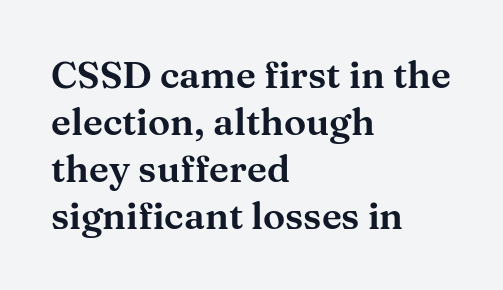
The image shows 37 px wide serif type, upright; set left-aligned, normal line spacing (1.27x), normal letter spacing, not underlined; medium stroke contrast and a medium x-height.
